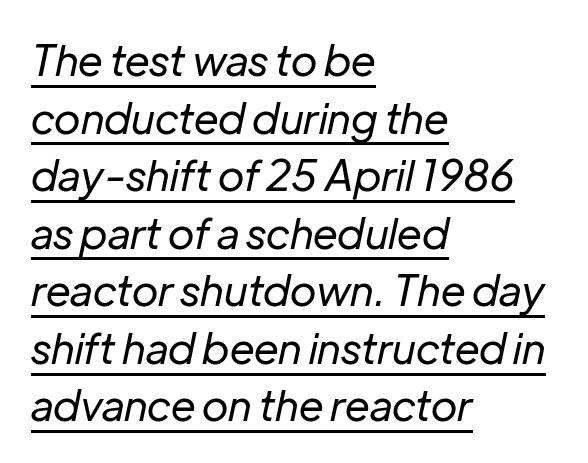
{"italic": "yes", "lean": "right", "slant_degrees": 12, "bold": "no", "weight": "regular", "width": "normal", "stroke_contrast": "low", "x_height": "medium", "monospaced": "no", "underline": "yes", "align": "left", "line_spacing": "normal", "line_spacing_ratio": 1.37, "letter_spacing": "normal", "letter_spacing_em": 0.0, "glyph_px": 42}
